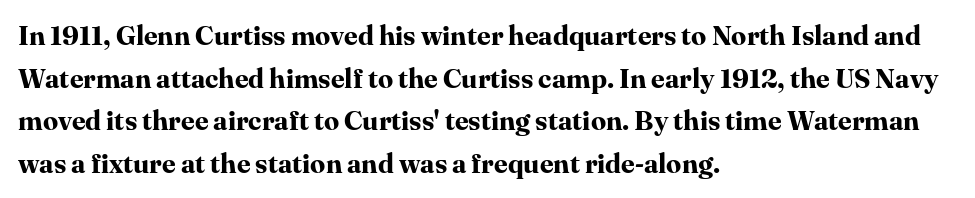
Typesetter's note: full bold, strokes at maximum text heaviness. Compared with typical paragraphs, the rows here are spaced about the same. Layout note: lines flush left. The passage shown is not underscored anywhere.
